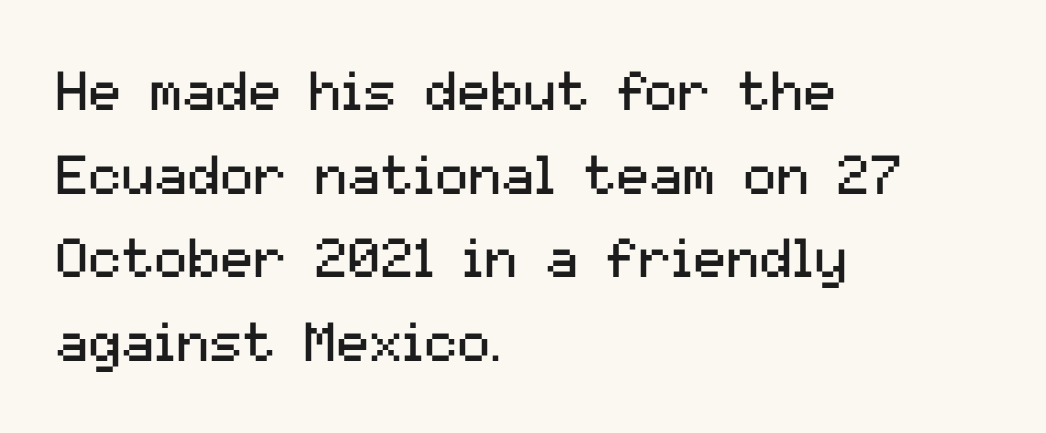
Q: Is the text bold? A: No.
Q: Is the text italic (slanted)? A: No, it is upright.
Q: Is the typeface a serif or a sans-serif typeface? A: Sans-serif.
Q: Is the text underlined? A: No.
Q: How is the paragraph aligned? A: Left-aligned.
Q: Is the spacing between letters normal or unusually wide? A: Normal.
Q: Is the spacing between lines tight, normal or loose? A: Normal.
Q: Width (condensed, normal, or wide)? A: Normal.
Q: Stroke contrast? A: Medium.
Q: x-height? A: Medium.
Q: Monospaced? A: No.
